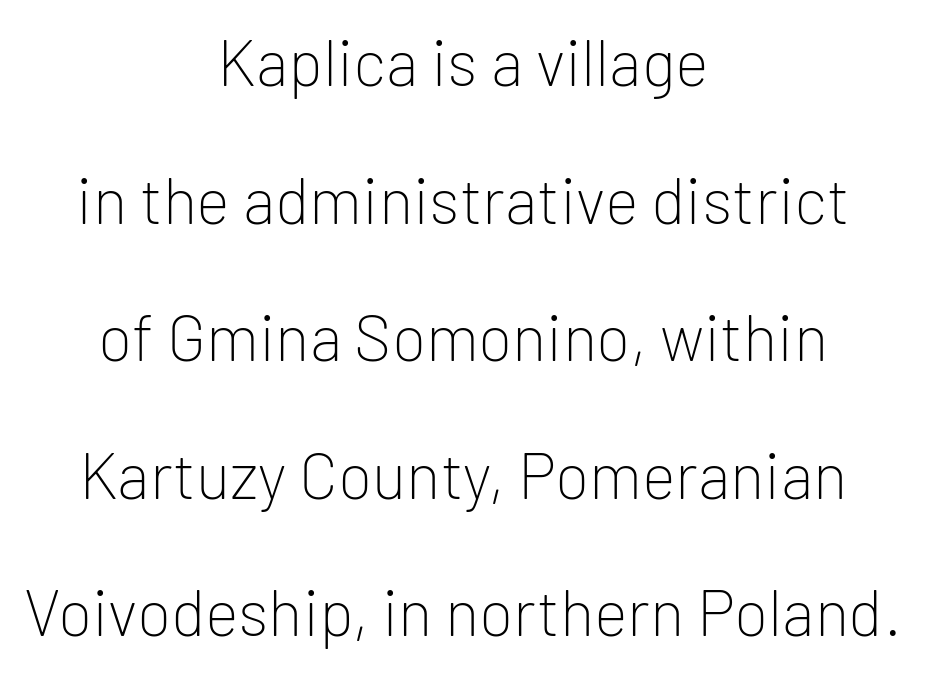
Q: Is the text bold? A: No.
Q: Is the text italic (slanted)? A: No, it is upright.
Q: Is the typeface a serif or a sans-serif typeface? A: Sans-serif.
Q: Is the text underlined? A: No.
Q: How is the paragraph aligned? A: Centered.
Q: Is the spacing between letters normal or unusually wide? A: Normal.
Q: Is the spacing between lines tight, normal or loose? A: Loose.
Q: Width (condensed, normal, or wide)? A: Normal.
Q: Stroke contrast? A: Low.
Q: x-height? A: Medium.
Q: Monospaced? A: No.
